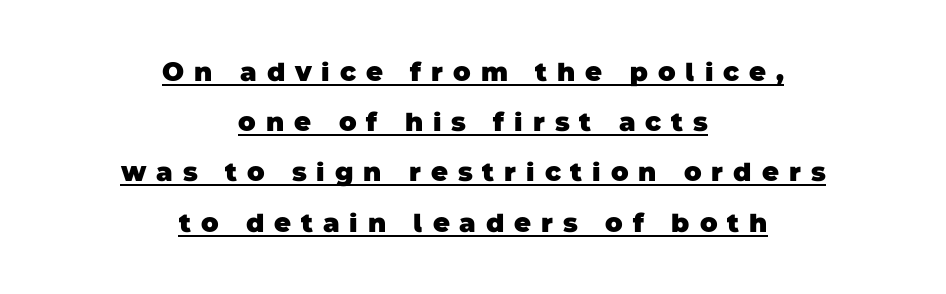
{"bold": "yes", "underline": "yes", "align": "center", "line_spacing": "loose", "line_spacing_ratio": 1.93, "letter_spacing": "wide", "letter_spacing_em": 0.38, "glyph_px": 26}
